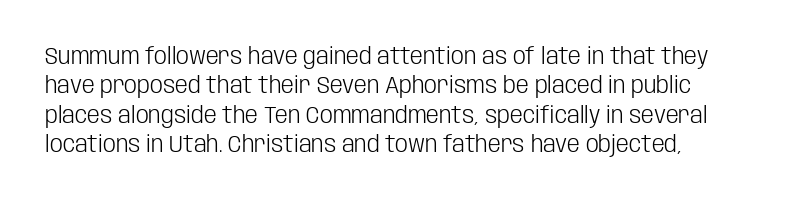
{"italic": "no", "bold": "no", "underline": "no", "align": "left", "line_spacing": "normal", "line_spacing_ratio": 1.28, "letter_spacing": "normal", "letter_spacing_em": 0.0, "glyph_px": 23}
